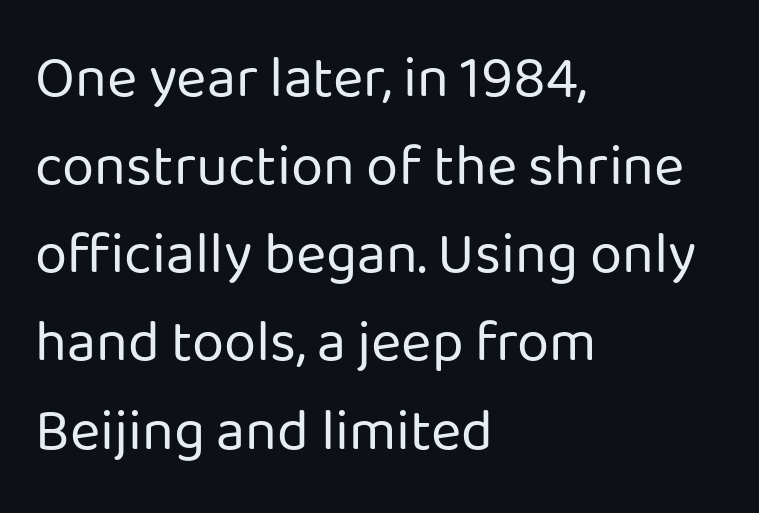
{"serif": "no", "italic": "no", "bold": "no", "weight": "regular", "width": "normal", "stroke_contrast": "low", "x_height": "medium", "monospaced": "no", "underline": "no", "align": "left", "line_spacing": "normal", "line_spacing_ratio": 1.52, "letter_spacing": "normal", "letter_spacing_em": 0.0, "glyph_px": 58}
